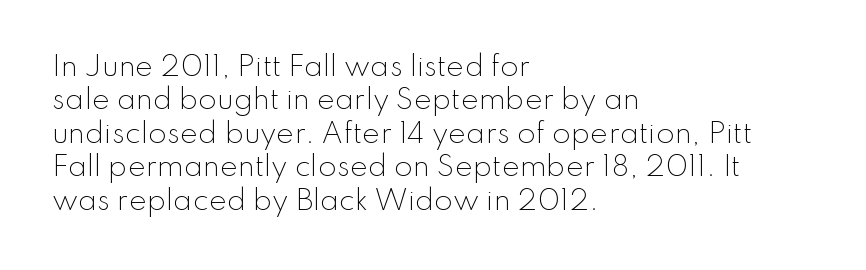
Q: Is the text bold? A: No.
Q: Is the text italic (slanted)? A: No, it is upright.
Q: Is the text underlined? A: No.
Q: How is the paragraph aligned? A: Left-aligned.
Q: Is the spacing between letters normal or unusually wide? A: Normal.
